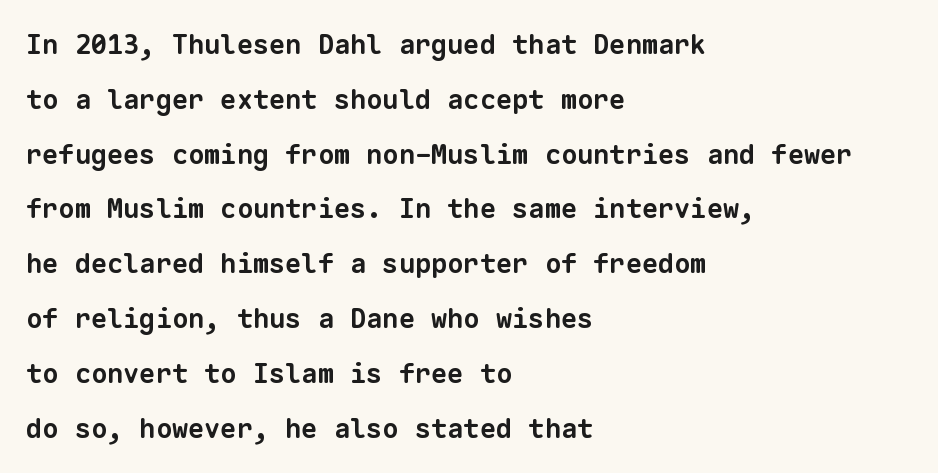
Where is the straight margin? On the left. How are the letters spaced? Ordinarily, with no added tracking. Weight check: bold — yes, fully. The space between consecutive lines is lavish. Plain, unruled lines of type.
